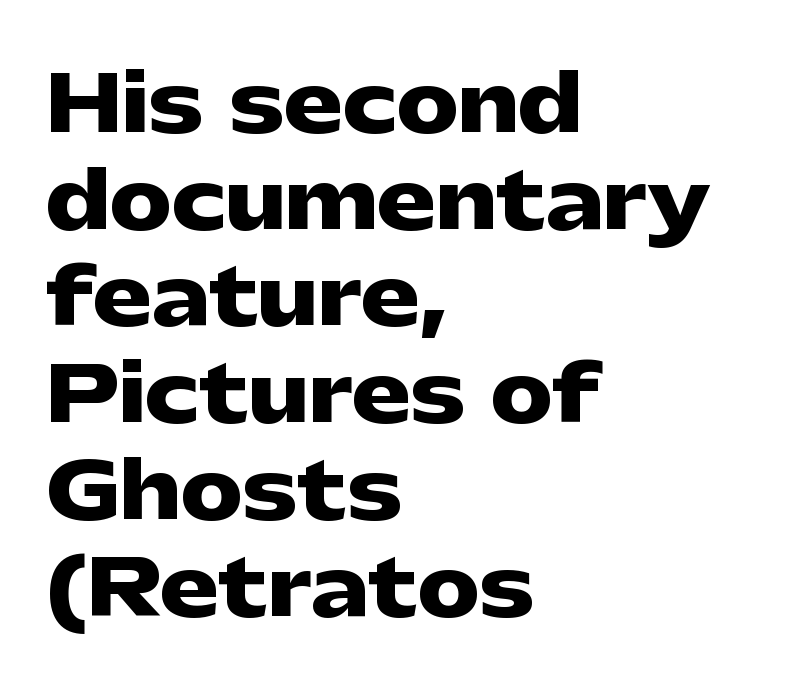
Q: Is the text bold? A: Yes.
Q: Is the text italic (slanted)? A: No, it is upright.
Q: Is the typeface a serif or a sans-serif typeface? A: Sans-serif.
Q: Is the text underlined? A: No.
Q: How is the paragraph aligned? A: Left-aligned.
Q: Is the spacing between letters normal or unusually wide? A: Normal.
Q: Width (condensed, normal, or wide)? A: Wide.
Q: Stroke contrast? A: Low.
Q: x-height? A: Medium.
Q: Monospaced? A: No.
